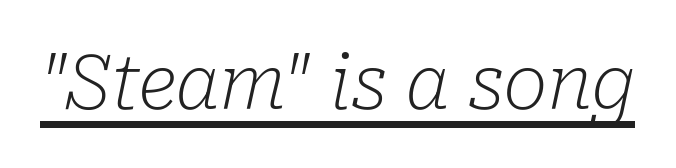
Q: Is the text bold? A: No.
Q: Is the text italic (slanted)? A: Yes, it leans right by about 10 degrees.
Q: Is the typeface a serif or a sans-serif typeface? A: Serif.
Q: Is the text underlined? A: Yes.
Q: Is the spacing between letters normal or unusually wide? A: Normal.
Q: Width (condensed, normal, or wide)? A: Normal.
Q: Stroke contrast? A: Low.
Q: x-height? A: Medium.
Q: Monospaced? A: No.
